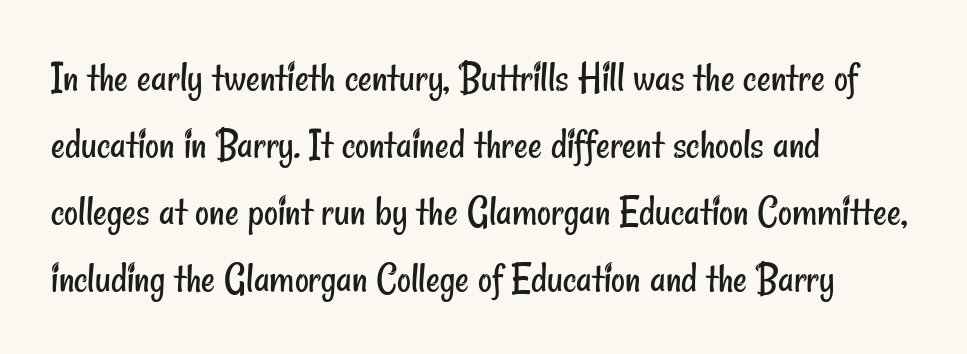
{"serif": "no", "bold": "no", "weight": "regular", "width": "condensed", "stroke_contrast": "low", "x_height": "small", "monospaced": "no", "underline": "no", "align": "left", "line_spacing": "normal", "line_spacing_ratio": 1.56, "letter_spacing": "normal", "letter_spacing_em": 0.0, "glyph_px": 43}
